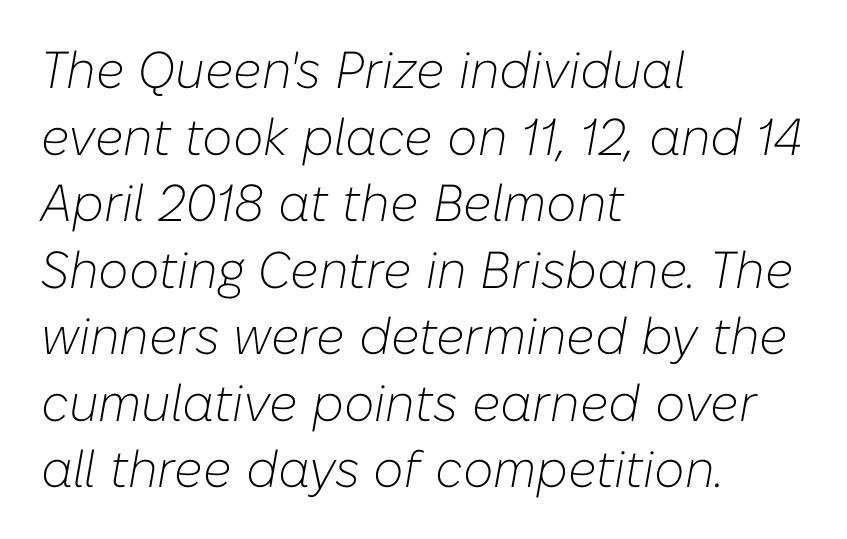
Q: Is the text bold? A: No.
Q: Is the text italic (slanted)? A: Yes, it leans right by about 10 degrees.
Q: Is the text underlined? A: No.
Q: How is the paragraph aligned? A: Left-aligned.
Q: Is the spacing between letters normal or unusually wide? A: Normal.
Q: Is the spacing between lines tight, normal or loose? A: Normal.
Q: Width (condensed, normal, or wide)? A: Normal.
Q: Stroke contrast? A: Low.
Q: x-height? A: Medium.
Q: Monospaced? A: No.
